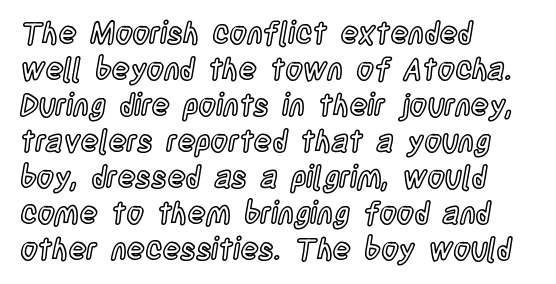
{"width": "condensed", "x_height": "large", "monospaced": "no", "underline": "no", "align": "left", "line_spacing_ratio": 1.2, "letter_spacing": "normal", "letter_spacing_em": 0.0, "glyph_px": 30}
